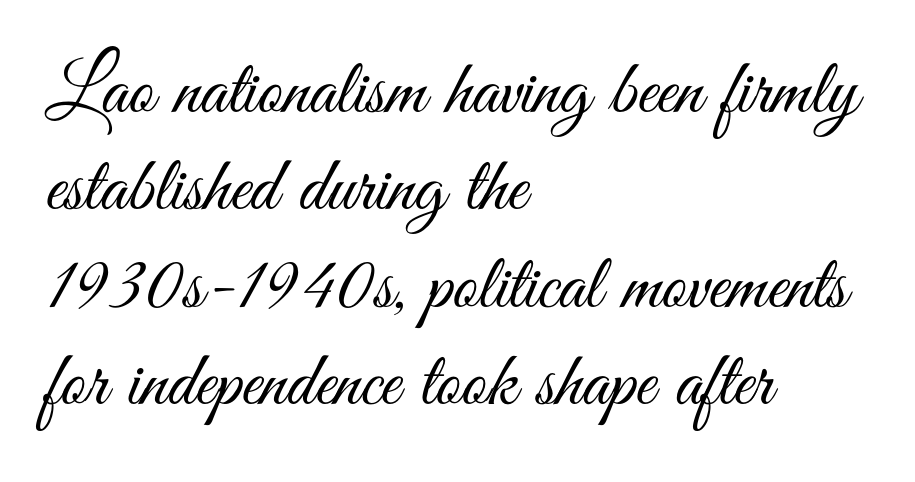
The image shows 78 px light, condensed sans-serif type; set left-aligned, normal line spacing (1.25x), normal letter spacing, not underlined; medium stroke contrast and a small x-height.
